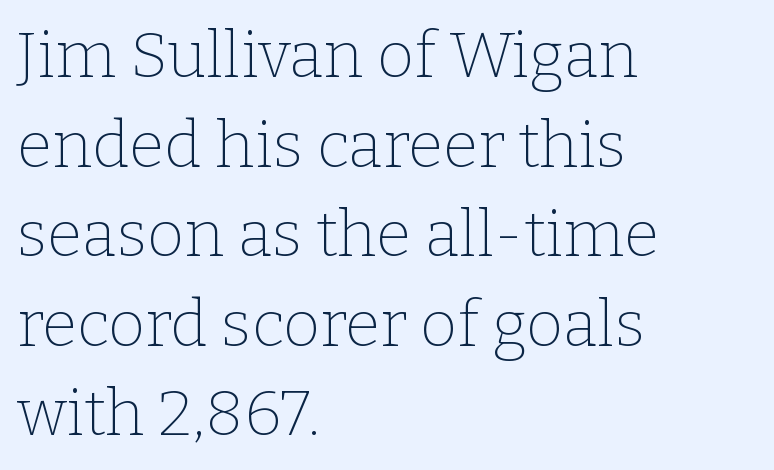
{"serif": "yes", "italic": "no", "bold": "no", "weight": "thin", "width": "normal", "stroke_contrast": "low", "x_height": "medium", "monospaced": "no", "underline": "no", "align": "left", "line_spacing": "normal", "line_spacing_ratio": 1.4, "letter_spacing": "normal", "letter_spacing_em": 0.0, "glyph_px": 64}
